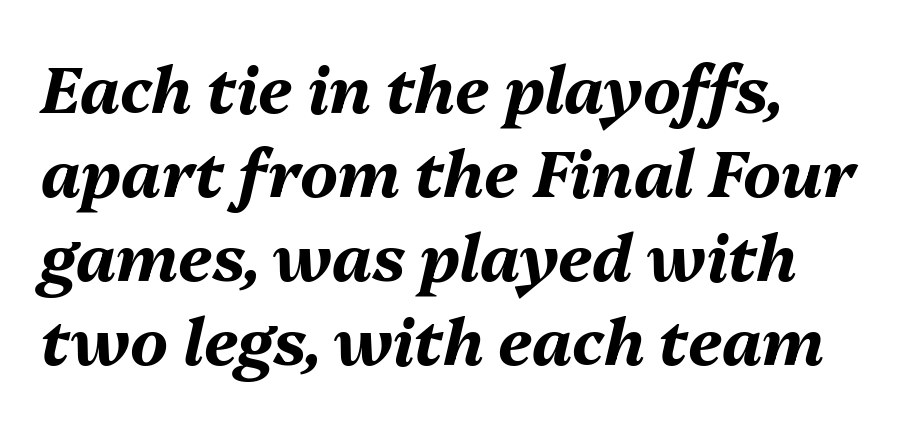
Each new line begins a customary step beneath the previous one. Proportional: the letters do not fall into vertical columns. This rendering features lettering with no underline. The horizontal fit of the characters is conventional and even. Yep, that's italic — everything's leaning.
